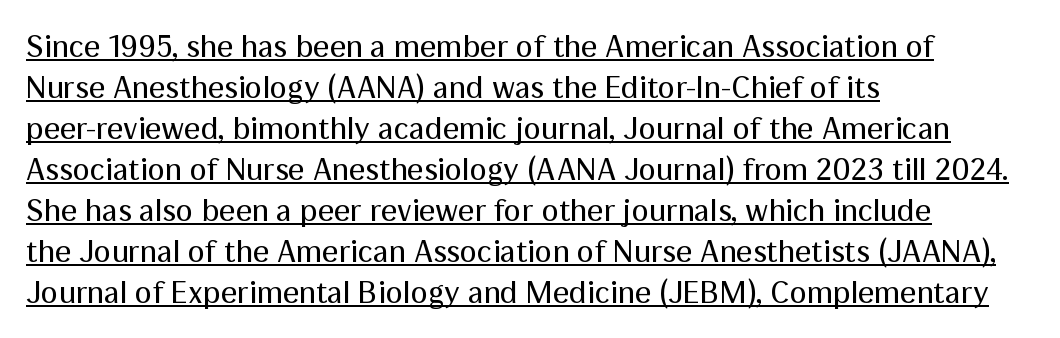
{"serif": "no", "italic": "no", "bold": "no", "weight": "regular", "width": "normal", "stroke_contrast": "medium", "x_height": "medium", "monospaced": "no", "underline": "yes", "align": "left", "line_spacing": "normal", "line_spacing_ratio": 1.28, "letter_spacing": "normal", "letter_spacing_em": 0.0, "glyph_px": 32}
